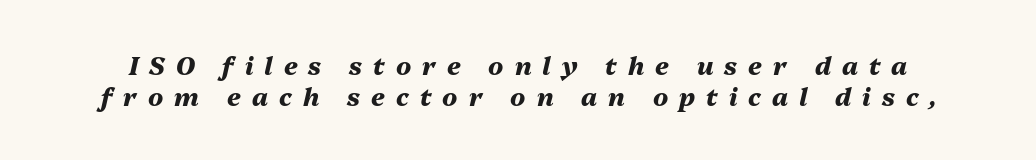
There is plenty of visible air inserted between adjacent glyphs. Strokes here are thick enough to call this a true bold. One glance says typical: line gaps are just what's usual. Each row of text sits above clean, open space. Emphasis-style slanted type is in use.
